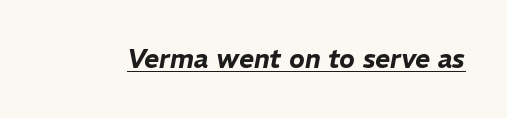
{"italic": "yes", "lean": "right", "slant_degrees": 11, "underline": "yes", "letter_spacing": "normal", "letter_spacing_em": 0.0, "glyph_px": 26}
